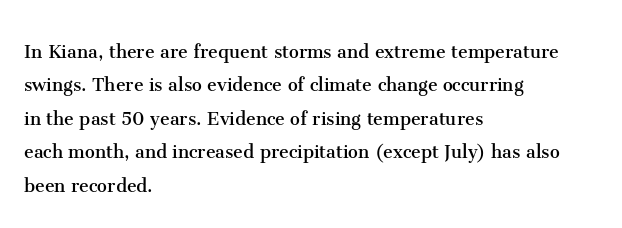
The image shows 22 px text type, upright; set left-aligned, normal line spacing (1.52x), normal letter spacing, not underlined.
